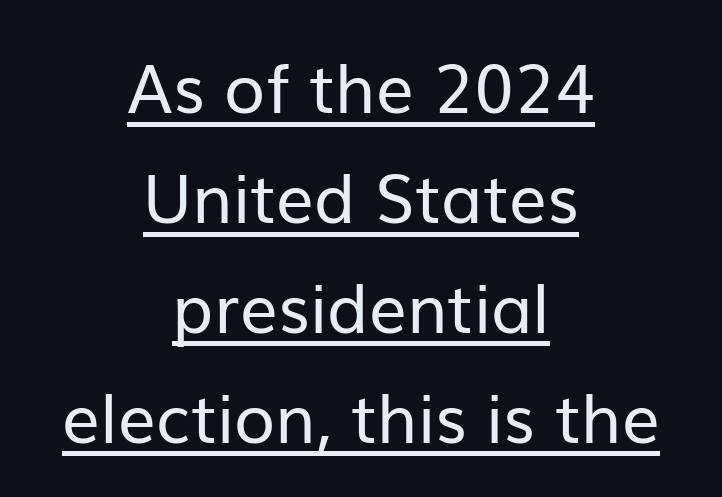
{"serif": "no", "italic": "no", "bold": "no", "weight": "regular", "width": "normal", "stroke_contrast": "low", "x_height": "medium", "monospaced": "no", "underline": "yes", "align": "center", "line_spacing": "normal", "line_spacing_ratio": 1.64, "letter_spacing": "normal", "letter_spacing_em": 0.0, "glyph_px": 67}
